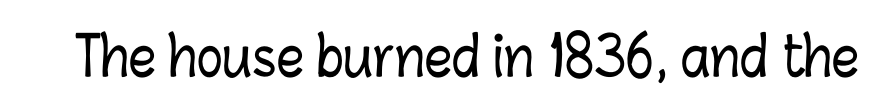
{"italic": "no", "width": "condensed", "stroke_contrast": "low", "x_height": "medium", "monospaced": "no", "underline": "no", "letter_spacing": "normal", "letter_spacing_em": 0.0, "glyph_px": 54}
